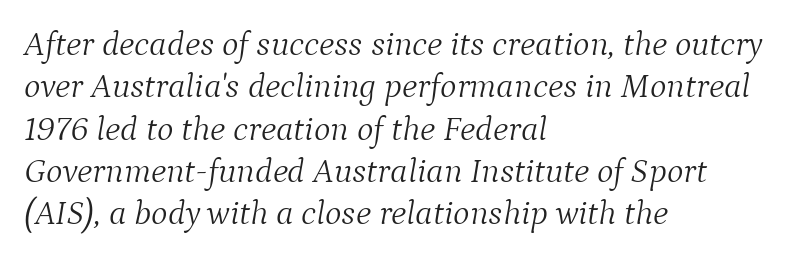
{"serif": "yes", "italic": "yes", "lean": "right", "slant_degrees": 9, "bold": "no", "weight": "light", "width": "normal", "stroke_contrast": "medium", "x_height": "medium", "monospaced": "no", "underline": "no", "align": "left", "line_spacing_ratio": 1.21, "letter_spacing": "normal", "letter_spacing_em": 0.0, "glyph_px": 35}
